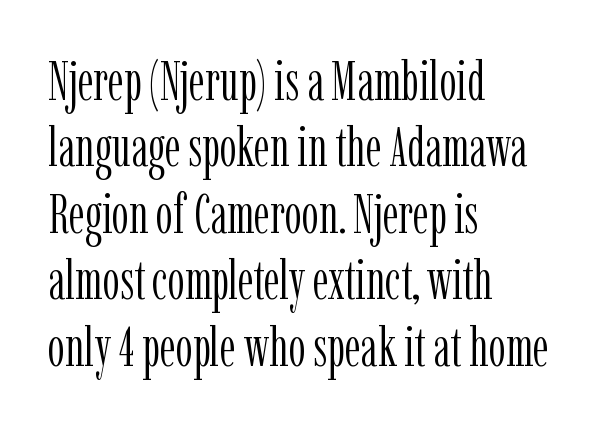
{"serif": "yes", "italic": "no", "bold": "no", "weight": "light", "width": "condensed", "stroke_contrast": "low", "x_height": "medium", "monospaced": "no", "underline": "no", "align": "left", "line_spacing_ratio": 1.23, "letter_spacing": "normal", "letter_spacing_em": 0.0, "glyph_px": 54}
